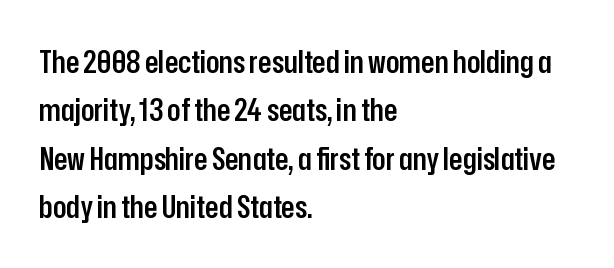
A typesetter would call this zero additional tracking. Short and long lines alike share a common starting point at left. The lettering holds an erect, upright posture throughout. Looks like regular typesetting: each glyph gets only the width it needs. You can tell from the bare stems that sans-serif type was used. Rows of type keep a routine distance in the vertical direction.
